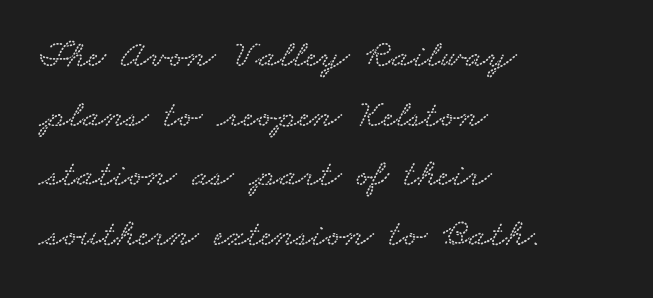
Q: Is the text underlined? A: No.
Q: How is the paragraph aligned? A: Left-aligned.
Q: Is the spacing between letters normal or unusually wide? A: Normal.
Q: Is the spacing between lines tight, normal or loose? A: Normal.
Q: Width (condensed, normal, or wide)? A: Wide.
Q: Stroke contrast? A: Low.
Q: x-height? A: Small.
Q: Monospaced? A: No.
